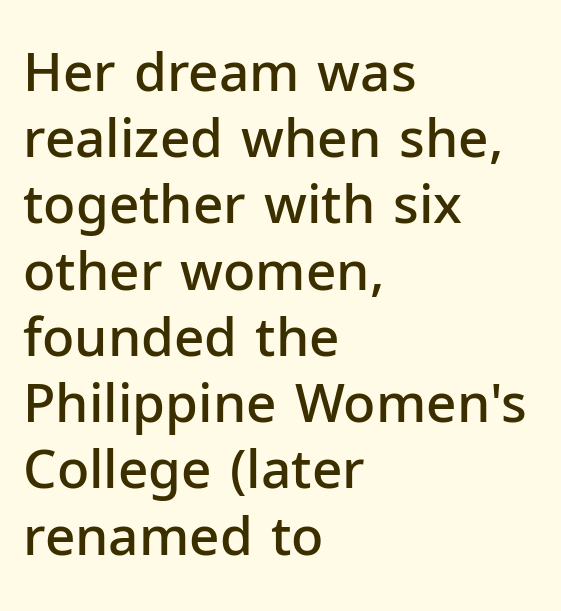
Q: Is the text bold? A: Semi-bold.
Q: Is the text italic (slanted)? A: No, it is upright.
Q: Is the typeface a serif or a sans-serif typeface? A: Sans-serif.
Q: Is the text underlined? A: No.
Q: How is the paragraph aligned? A: Left-aligned.
Q: Is the spacing between letters normal or unusually wide? A: Normal.
Q: Is the spacing between lines tight, normal or loose? A: Normal.
Q: Width (condensed, normal, or wide)? A: Normal.
Q: Stroke contrast? A: Low.
Q: x-height? A: Medium.
Q: Monospaced? A: No.
